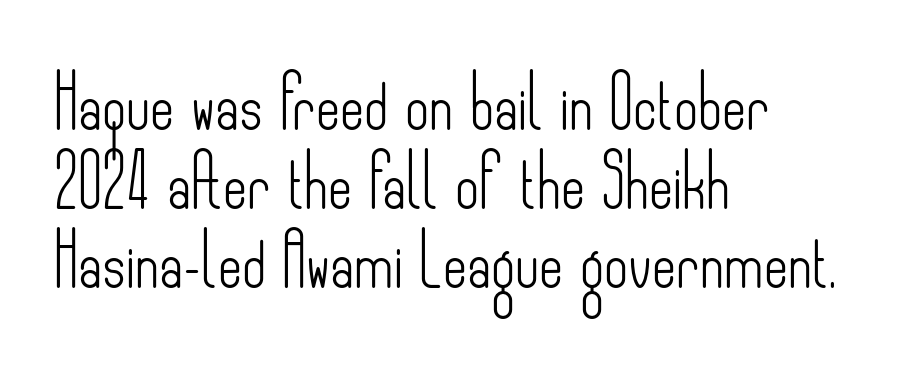
Q: Is the text bold? A: No.
Q: Is the text italic (slanted)? A: No, it is upright.
Q: Is the typeface a serif or a sans-serif typeface? A: Sans-serif.
Q: Is the text underlined? A: No.
Q: How is the paragraph aligned? A: Left-aligned.
Q: Is the spacing between letters normal or unusually wide? A: Normal.
Q: Is the spacing between lines tight, normal or loose? A: Normal.
Q: Width (condensed, normal, or wide)? A: Condensed.
Q: Stroke contrast? A: Low.
Q: x-height? A: Small.
Q: Monospaced? A: No.
